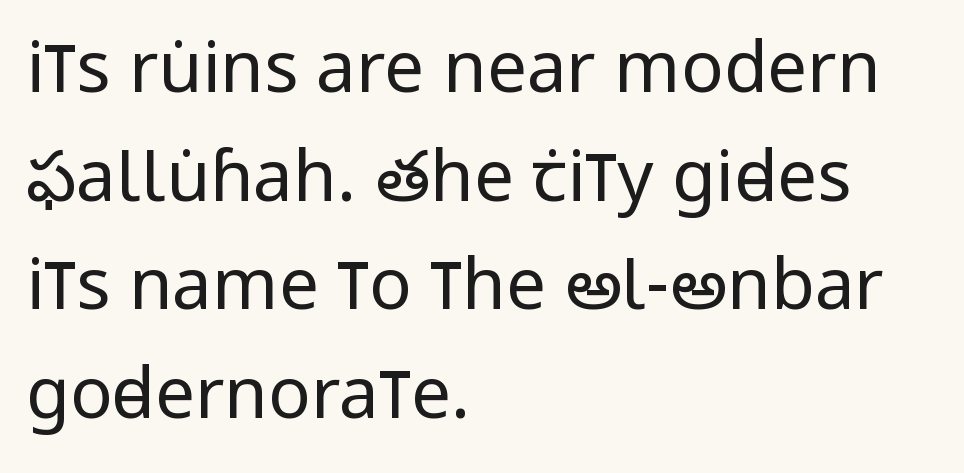
Q: Is the text bold? A: No.
Q: Is the text italic (slanted)? A: No, it is upright.
Q: Is the typeface a serif or a sans-serif typeface? A: Sans-serif.
Q: Is the text underlined? A: No.
Q: How is the paragraph aligned? A: Left-aligned.
Q: Is the spacing between letters normal or unusually wide? A: Normal.
Q: Is the spacing between lines tight, normal or loose? A: Normal.
Q: Width (condensed, normal, or wide)? A: Condensed.
Q: Stroke contrast? A: Low.
Q: x-height? A: Large.
Q: Monospaced? A: No.
